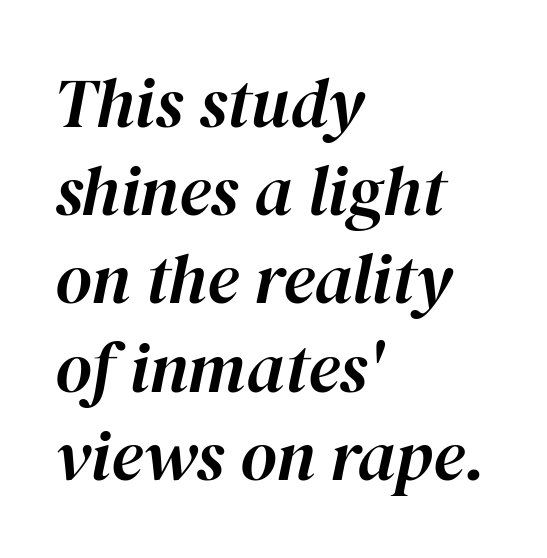
The image shows 70 px text type, italic (leaning right); set left-aligned, normal line spacing (1.26x), normal letter spacing, not underlined; high stroke contrast and a medium x-height.
